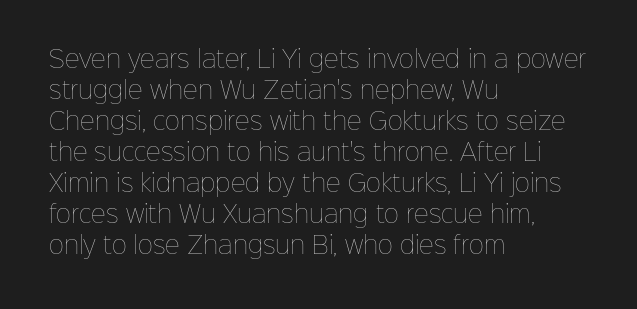
The image shows 23 px text type, upright; set left-aligned, normal line spacing (1.35x), normal letter spacing, not underlined.
